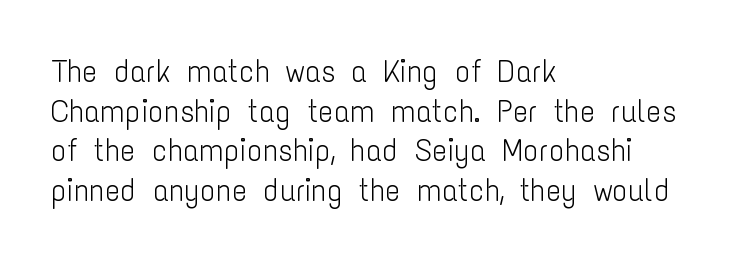
Q: Is the text bold? A: No.
Q: Is the text italic (slanted)? A: No, it is upright.
Q: Is the typeface a serif or a sans-serif typeface? A: Sans-serif.
Q: Is the text underlined? A: No.
Q: How is the paragraph aligned? A: Left-aligned.
Q: Is the spacing between letters normal or unusually wide? A: Normal.
Q: Width (condensed, normal, or wide)? A: Condensed.
Q: Stroke contrast? A: Low.
Q: x-height? A: Medium.
Q: Monospaced? A: No.
